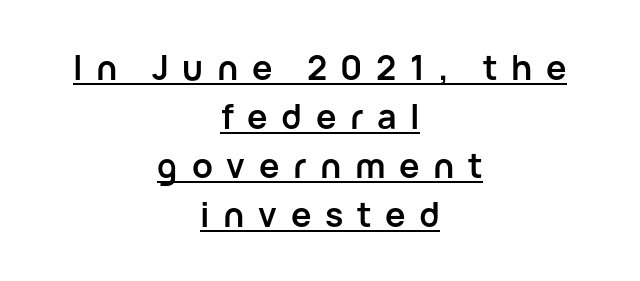
Q: Is the text bold? A: Yes.
Q: Is the text italic (slanted)? A: No, it is upright.
Q: Is the typeface a serif or a sans-serif typeface? A: Sans-serif.
Q: Is the text underlined? A: Yes.
Q: How is the paragraph aligned? A: Centered.
Q: Is the spacing between letters normal or unusually wide? A: Unusually wide.
Q: Is the spacing between lines tight, normal or loose? A: Normal.
Q: Width (condensed, normal, or wide)? A: Normal.
Q: Stroke contrast? A: Low.
Q: x-height? A: Medium.
Q: Monospaced? A: No.
